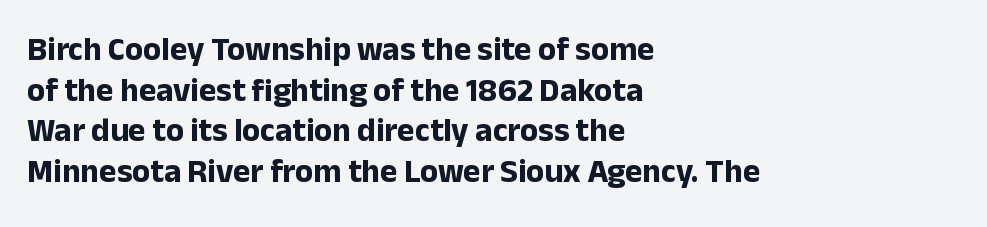
The image shows 33 px bold sans-serif type, upright; set left-aligned, line spacing 1.23x, normal letter spacing, not underlined; low stroke contrast and a medium x-height.
